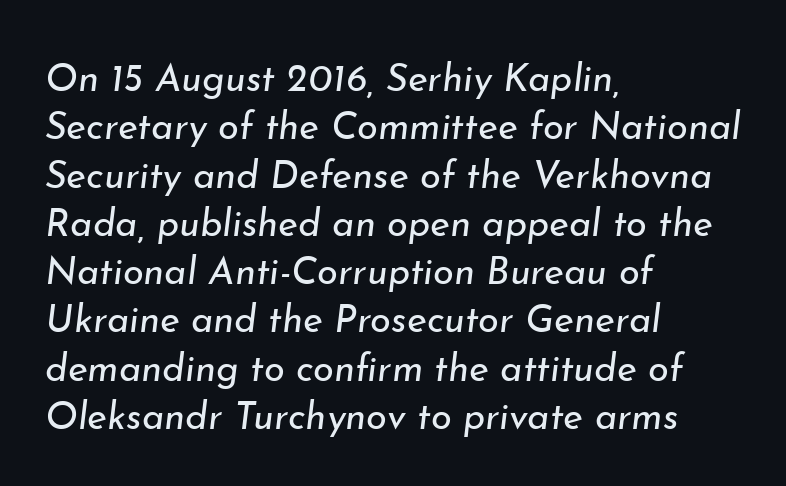
The image shows 38 px regular-weight type, italic (leaning right); set left-aligned, normal line spacing (1.27x), normal letter spacing, not underlined; low stroke contrast and a small x-height.
